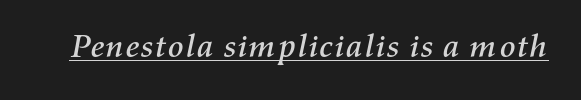
The image shows 33 px text type, italic (leaning right); set normal letter spacing, underlined; medium stroke contrast and a medium x-height.
